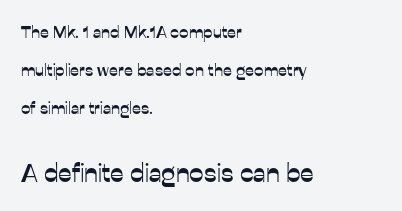
{"italic": "no", "underline": "no", "align": "left", "line_spacing": "loose", "line_spacing_ratio": 2.23, "letter_spacing": "normal", "letter_spacing_em": 0.0, "larger_block": "second", "size_ratio": 1.53, "glyph_px": 26}
